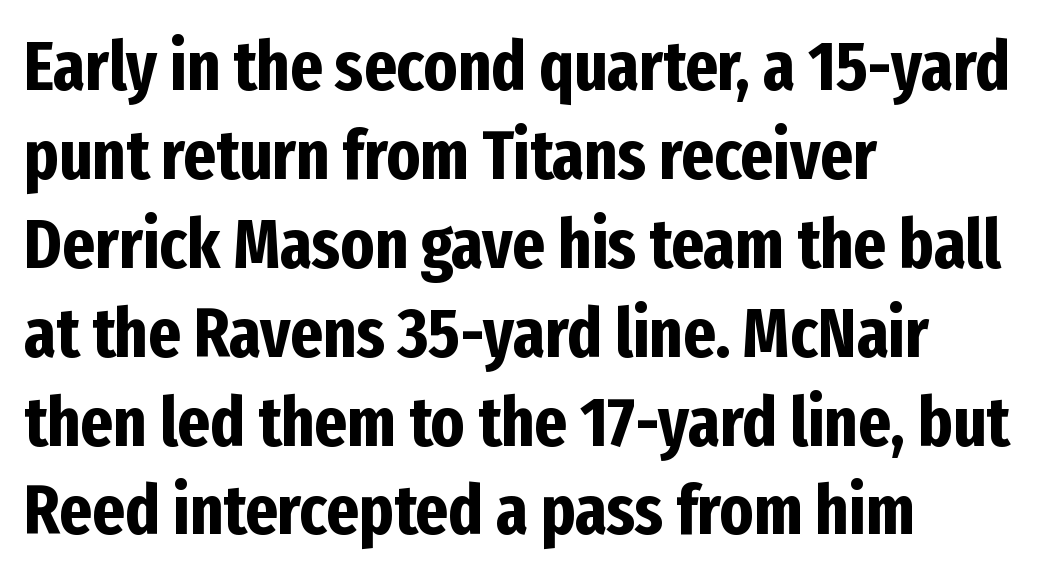
In terms of leading, this rendering sits right in the middle. Classification — sans serif. Caption: standard tracking, unaltered. Notice how the passage keeps a crisp vertical edge on the left only.
